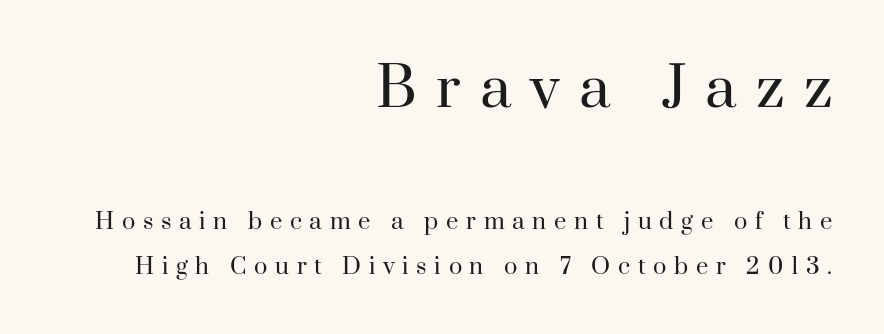
The image shows 55 px regular-weight serif type, upright; set right-aligned, loose line spacing (2.02x), unusually wide letter spacing (+0.35 em), not underlined; the first (top) block is 2.5x larger; high stroke contrast and a small x-height.
